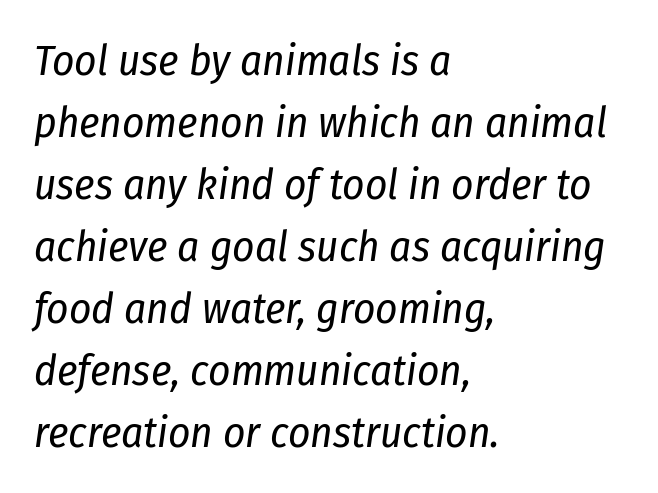
Q: Is the text bold? A: No.
Q: Is the text italic (slanted)? A: Yes, it leans right by about 8 degrees.
Q: Is the text underlined? A: No.
Q: How is the paragraph aligned? A: Left-aligned.
Q: Is the spacing between letters normal or unusually wide? A: Normal.
Q: Is the spacing between lines tight, normal or loose? A: Normal.
Q: Width (condensed, normal, or wide)? A: Condensed.
Q: Stroke contrast? A: Low.
Q: x-height? A: Medium.
Q: Monospaced? A: No.
